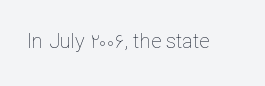
Posture: upright roman. Short note: letters normally spaced. The weight would be labelled regular, book, light, or lighter still. Lines of text with bare space underneath.
